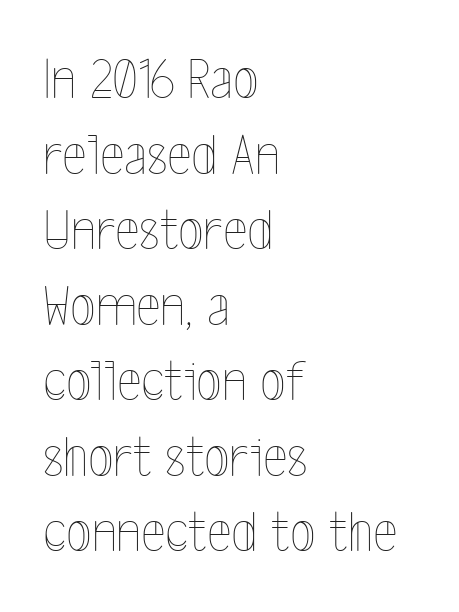
You could call the tracking neutral — neither tight nor loose. Visually the block forms a straight wall on the left and a jagged coastline on the right. Honestly, the row spacing looks completely unremarkable. Tall strokes in this sample are plumb rather than angled. No extra ink here — the face is not bold. The baseline area is clear.
